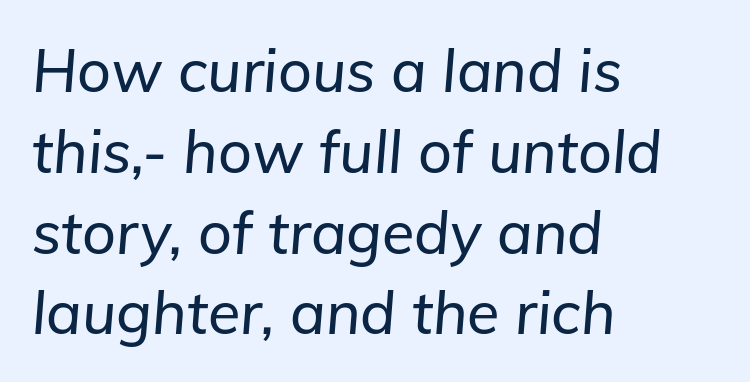
The image shows 59 px text type, italic (leaning right); set left-aligned, normal line spacing (1.37x), normal letter spacing, not underlined; low stroke contrast and a medium x-height.
